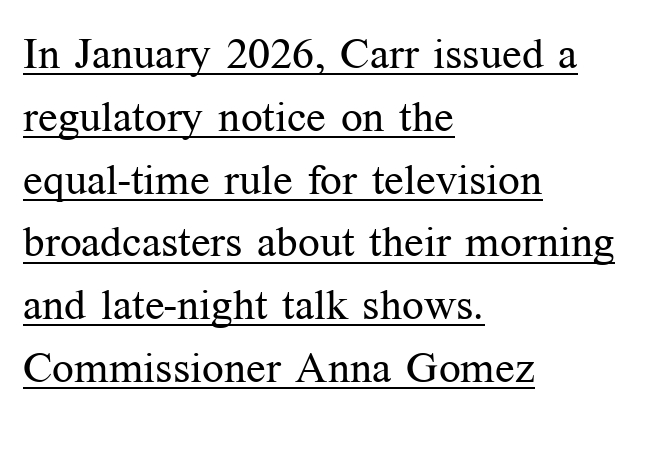
Stems here are at most as thick as an everyday book face. Glance below the letters and you will spot a drawn line. Every stem runs plumb, perpendicular to the baseline. Letter spacing: default.
